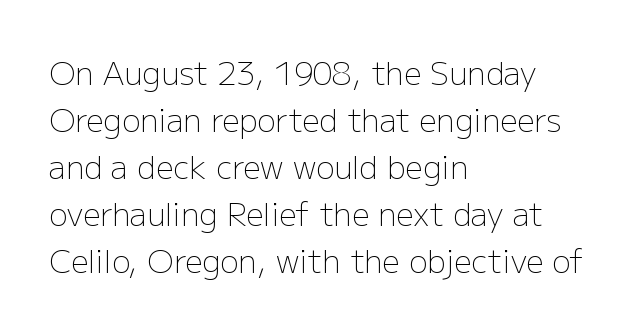
{"serif": "no", "italic": "no", "bold": "no", "weight": "light", "width": "normal", "stroke_contrast": "low", "x_height": "medium", "monospaced": "no", "underline": "no", "align": "left", "line_spacing": "normal", "line_spacing_ratio": 1.52, "letter_spacing": "normal", "letter_spacing_em": 0.0, "glyph_px": 31}
